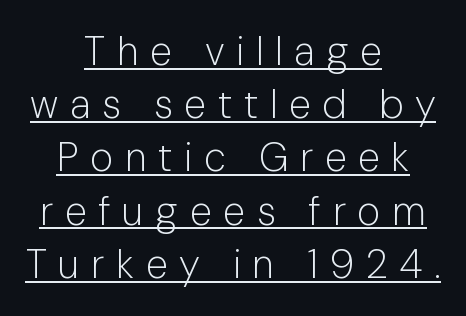
Q: Is the text bold? A: No.
Q: Is the text italic (slanted)? A: No, it is upright.
Q: Is the typeface a serif or a sans-serif typeface? A: Sans-serif.
Q: Is the text underlined? A: Yes.
Q: How is the paragraph aligned? A: Centered.
Q: Is the spacing between letters normal or unusually wide? A: Unusually wide.
Q: Is the spacing between lines tight, normal or loose? A: Normal.
Q: Width (condensed, normal, or wide)? A: Normal.
Q: Stroke contrast? A: Low.
Q: x-height? A: Medium.
Q: Monospaced? A: No.
